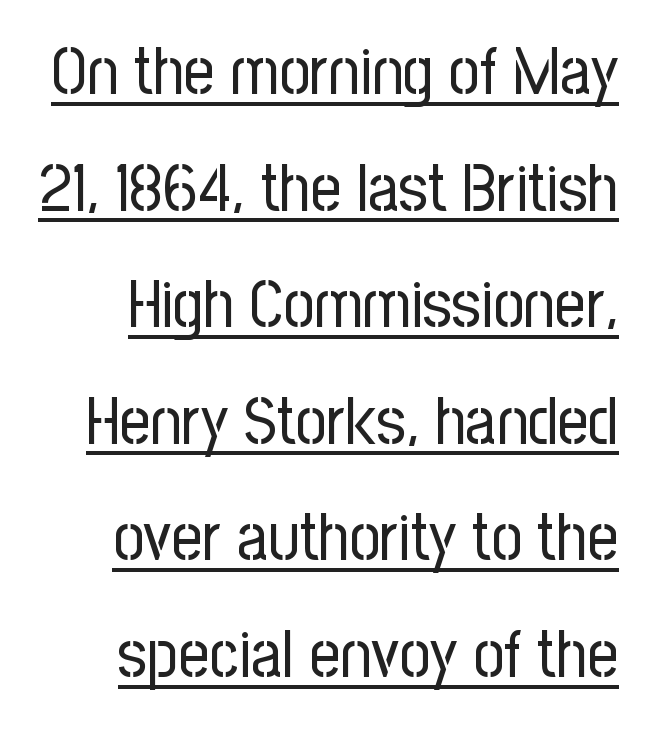
Compared with undecorated copy, this sample adds a rule below the words. The face used here is rendered with its standard letterfit. Summary of weight: not heavy and not bold. This sample has the flowing, uneven cadence of proportional lettering. Posture: upright roman.
